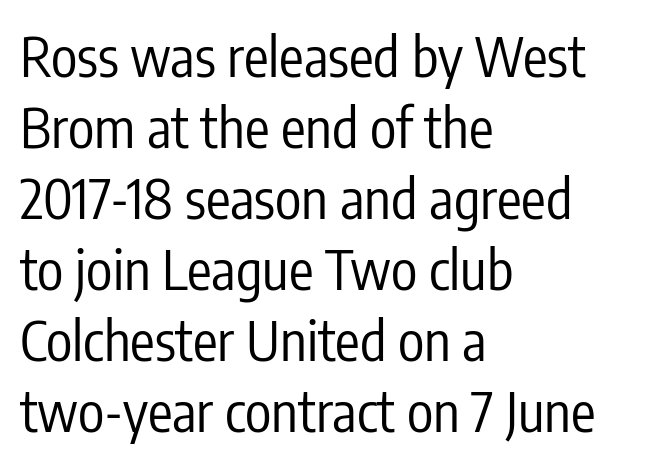
This sample uses a sans-serif face. Compared with a typical body face, this is equally light or lighter still. The letters stand upright; this is a roman face. The rendering uses natural spacing where letterforms have individual widths. Decoration check: the copy has no underline.
